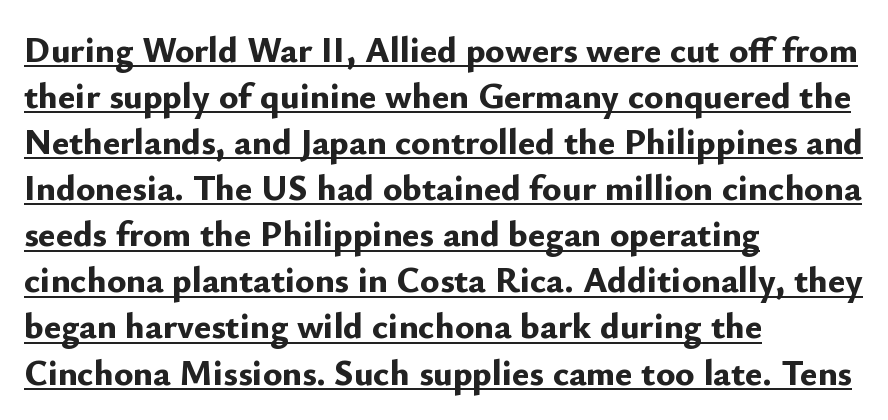
Students, this is bold: see how much ink each stroke carries. Every character sits straight up, as roman type does. The block of text has a typical density, with ordinary space between rows. Compared with typical body copy, the letter spacing here is the same. Compared with undecorated copy, this sample adds a rule below the words.
